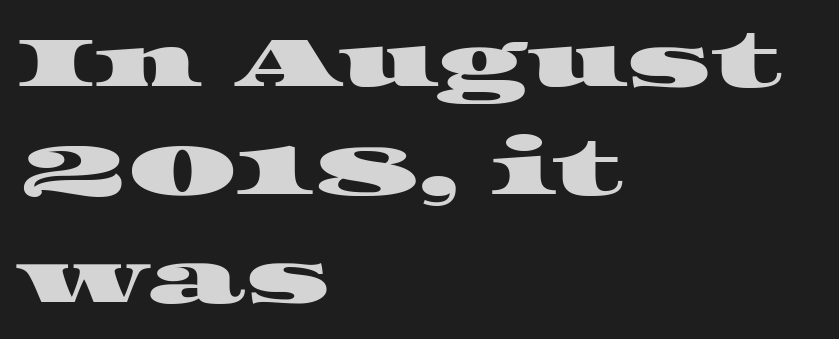
Q: Is the typeface a serif or a sans-serif typeface? A: Serif.
Q: Is the text underlined? A: No.
Q: How is the paragraph aligned? A: Left-aligned.
Q: Is the spacing between letters normal or unusually wide? A: Normal.
Q: Is the spacing between lines tight, normal or loose? A: Normal.
Q: Width (condensed, normal, or wide)? A: Wide.
Q: Stroke contrast? A: High.
Q: x-height? A: Large.
Q: Monospaced? A: No.
